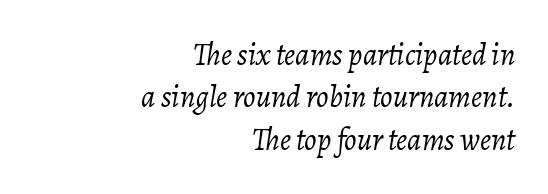
{"italic": "yes", "lean": "right", "slant_degrees": 7, "bold": "no", "weight": "light", "width": "normal", "stroke_contrast": "low", "x_height": "medium", "monospaced": "no", "underline": "no", "align": "right", "line_spacing": "normal", "line_spacing_ratio": 1.37, "letter_spacing": "normal", "letter_spacing_em": 0.0, "glyph_px": 31}
